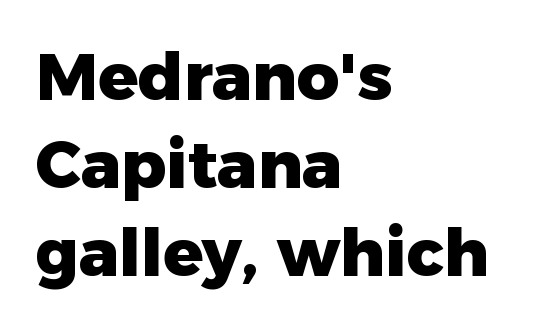
Unlike a traditional serif, this face leaves its strokes unadorned. The strip under each line holds only bare page. What stands out about the letter spacing? Nothing — it is the standard amount. Baseline-to-baseline distance is the conventional proportion of letter height. Looks like regular typesetting: each glyph gets only the width it needs.
